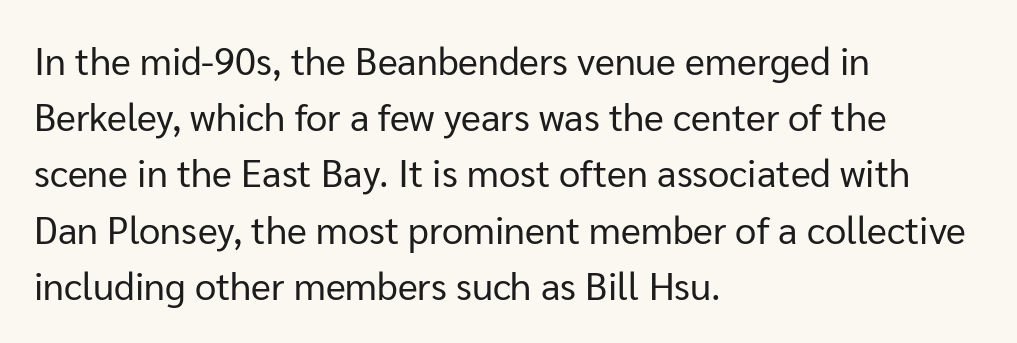
Q: Is the text bold? A: No.
Q: Is the text italic (slanted)? A: No, it is upright.
Q: Is the typeface a serif or a sans-serif typeface? A: Sans-serif.
Q: Is the text underlined? A: No.
Q: How is the paragraph aligned? A: Left-aligned.
Q: Is the spacing between letters normal or unusually wide? A: Normal.
Q: Is the spacing between lines tight, normal or loose? A: Normal.
Q: Width (condensed, normal, or wide)? A: Normal.
Q: Stroke contrast? A: Low.
Q: x-height? A: Medium.
Q: Monospaced? A: No.
